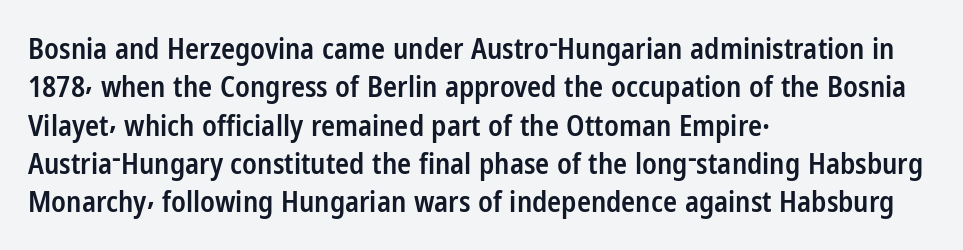
{"serif": "no", "italic": "no", "bold": "semi", "weight": "semibold", "width": "condensed", "stroke_contrast": "low", "x_height": "medium", "monospaced": "no", "underline": "no", "align": "left", "line_spacing": "normal", "line_spacing_ratio": 1.32, "letter_spacing": "normal", "letter_spacing_em": 0.0, "glyph_px": 29}
